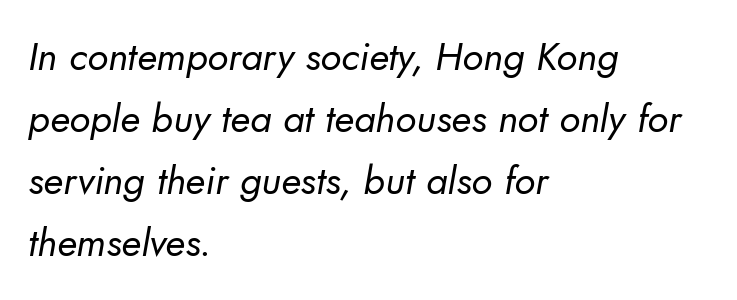
The image shows 39 px regular-weight sans-serif type; set left-aligned, normal line spacing (1.59x), normal letter spacing, not underlined; low stroke contrast and a small x-height.
